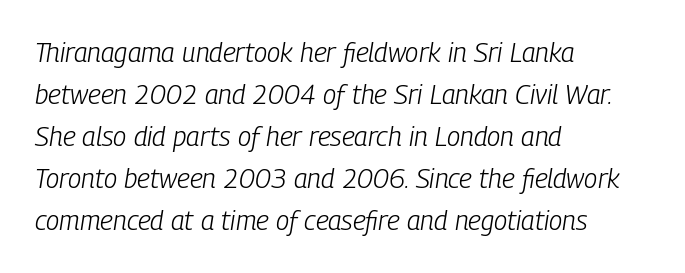
Q: Is the text bold? A: No.
Q: Is the text italic (slanted)? A: Yes, it leans right by about 9 degrees.
Q: Is the text underlined? A: No.
Q: How is the paragraph aligned? A: Left-aligned.
Q: Is the spacing between letters normal or unusually wide? A: Normal.
Q: Is the spacing between lines tight, normal or loose? A: Normal.
